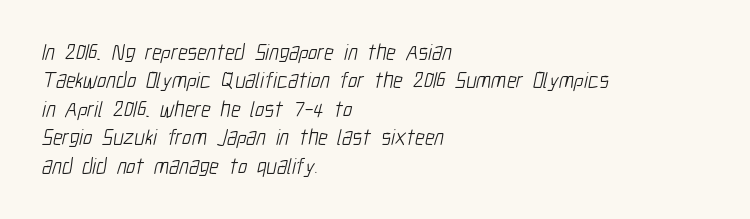
Students, note that the glyphs here touch the page at normal intervals. Leading: standard. The foot of each line stays bare and open. The typesetter chose a ragged-right arrangement here.
